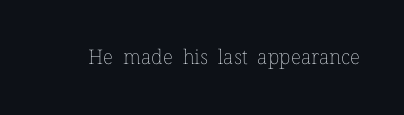
Posture: upright roman. Short note: letters normally spaced. The weight would be labelled regular, book, light, or lighter still. Lines of text with bare space underneath.
